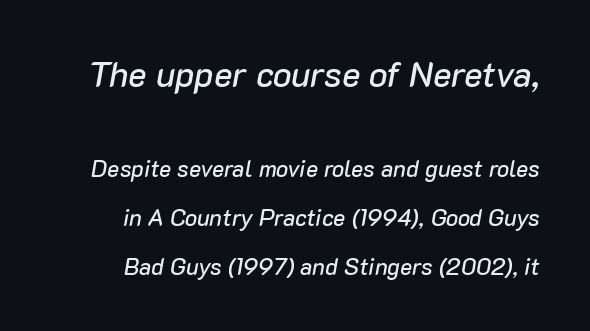
When letters slant like this, we call the style italic. A typesetter would call this proportional, since set widths differ per character. Observe the ordinary spacing: letters are neighbours, not strangers. Type size steps down from the first block to the second. Rule under the text: the space is simply empty.
